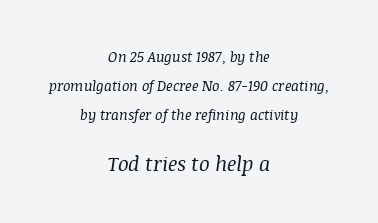
Clear beneath every line of the passage. Designer's note — italics engaged. Both edges are ragged and mirror each other, which tells us the setting is centered. The second block has been scaled up relative to the first.
